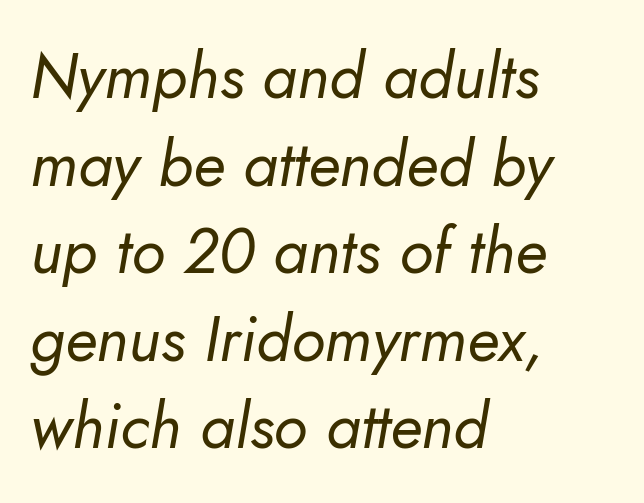
No letter is thick-stroked: the sample isn't bold. Each word holds together tightly as a unit, with standard inter-letter gaps. Looks like regular typesetting: each glyph gets only the width it needs. Alignment: flush left. What's the leading like? Ordinary, nothing unusual. The strip under each line holds only bare page.
